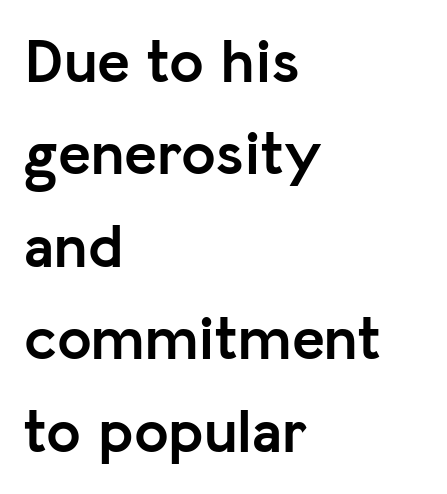
The image shows 62 px semibold sans-serif type, upright; set left-aligned, normal line spacing (1.49x), normal letter spacing, not underlined; low stroke contrast and a medium x-height.
